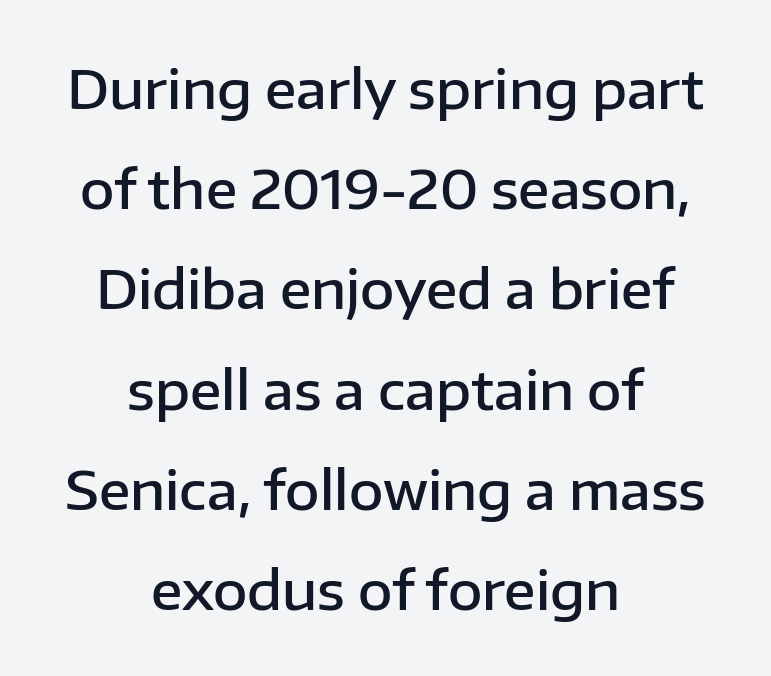
The image shows 53 px semibold sans-serif type, upright; set centered, line spacing 1.89x, normal letter spacing, not underlined; low stroke contrast and a medium x-height.
